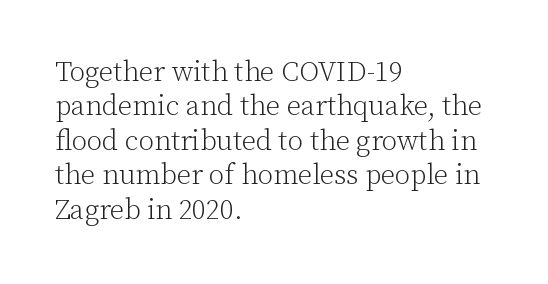
Q: Is the text bold? A: No.
Q: Is the text italic (slanted)? A: No, it is upright.
Q: Is the typeface a serif or a sans-serif typeface? A: Serif.
Q: Is the text underlined? A: No.
Q: How is the paragraph aligned? A: Left-aligned.
Q: Is the spacing between letters normal or unusually wide? A: Normal.
Q: Width (condensed, normal, or wide)? A: Normal.
Q: Stroke contrast? A: Low.
Q: x-height? A: Medium.
Q: Monospaced? A: No.
